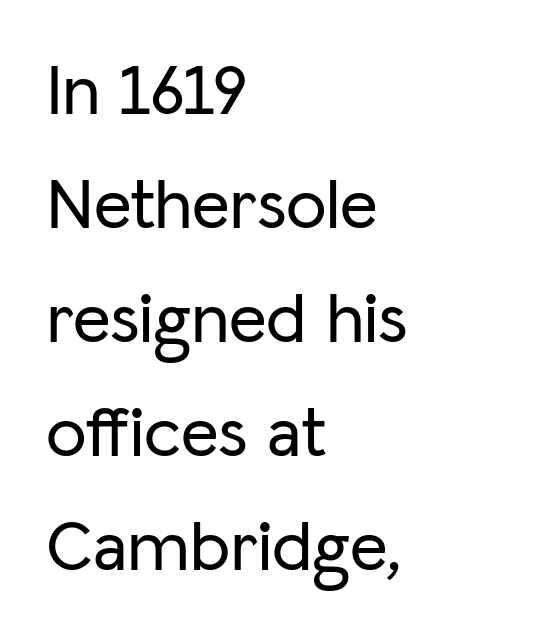
The image shows 73 px sans-serif type, upright; set left-aligned, normal line spacing (1.56x), normal letter spacing, not underlined; low stroke contrast and a medium x-height.
